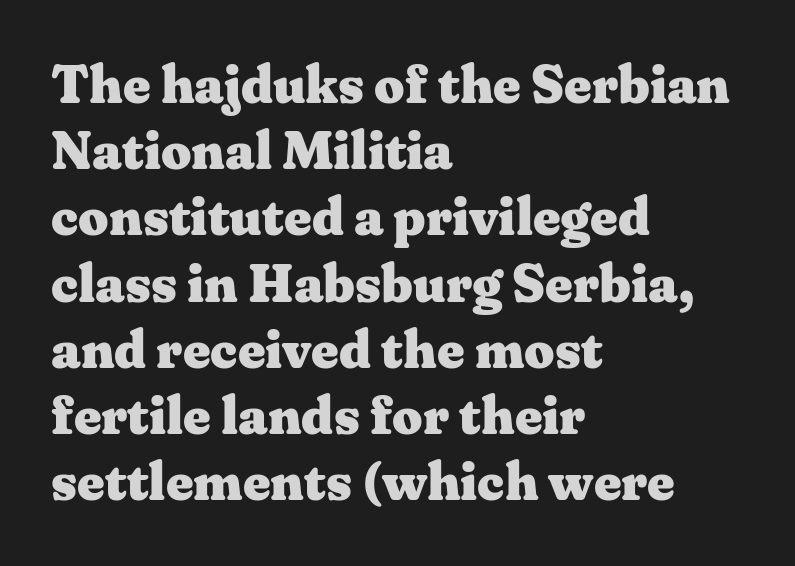
In CSS terms this would be text-align: left. Typographically, this falls in the serif category. The passage shown is not underscored anywhere. In terms of leading, this rendering sits right in the middle. Do the letters lean? They stand straight.
